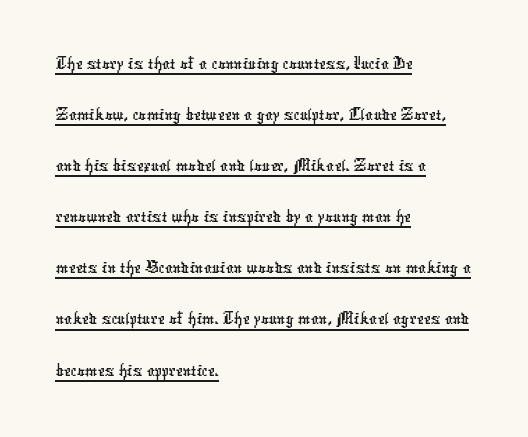
{"serif": "no", "width": "condensed", "stroke_contrast": "low", "x_height": "medium", "monospaced": "no", "underline": "yes", "align": "left", "line_spacing": "normal", "line_spacing_ratio": 1.31, "letter_spacing": "normal", "letter_spacing_em": 0.0, "glyph_px": 39}
